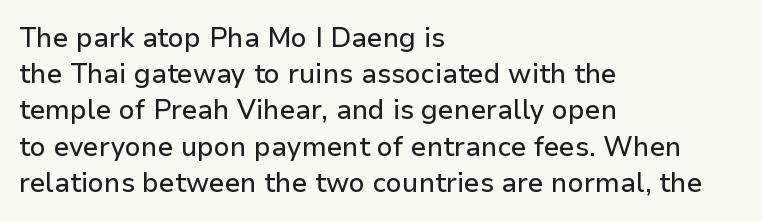
Q: Is the text italic (slanted)? A: No, it is upright.
Q: Is the text underlined? A: No.
Q: How is the paragraph aligned? A: Left-aligned.
Q: Is the spacing between letters normal or unusually wide? A: Normal.
Q: Is the spacing between lines tight, normal or loose? A: Normal.
